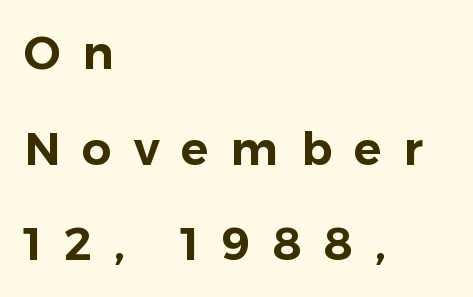
{"serif": "no", "italic": "no", "width": "normal", "stroke_contrast": "low", "x_height": "medium", "monospaced": "no", "underline": "no", "align": "left", "line_spacing": "loose", "line_spacing_ratio": 2.08, "letter_spacing": "wide", "letter_spacing_em": 0.48, "glyph_px": 46}
